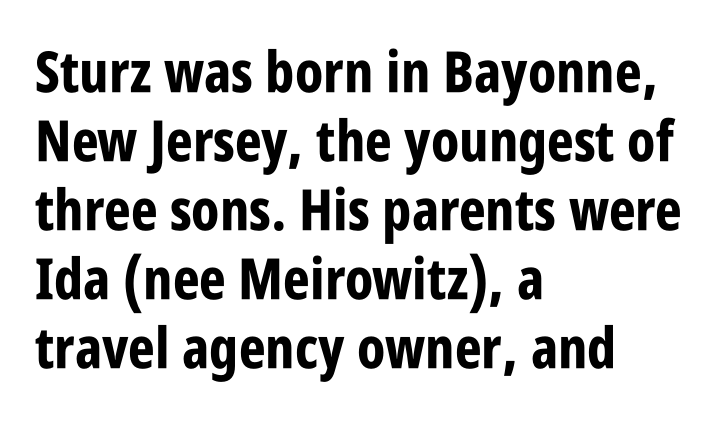
Q: Is the text bold? A: Yes.
Q: Is the text italic (slanted)? A: No, it is upright.
Q: Is the typeface a serif or a sans-serif typeface? A: Sans-serif.
Q: Is the text underlined? A: No.
Q: How is the paragraph aligned? A: Left-aligned.
Q: Is the spacing between letters normal or unusually wide? A: Normal.
Q: Width (condensed, normal, or wide)? A: Condensed.
Q: Stroke contrast? A: Low.
Q: x-height? A: Large.
Q: Monospaced? A: No.
